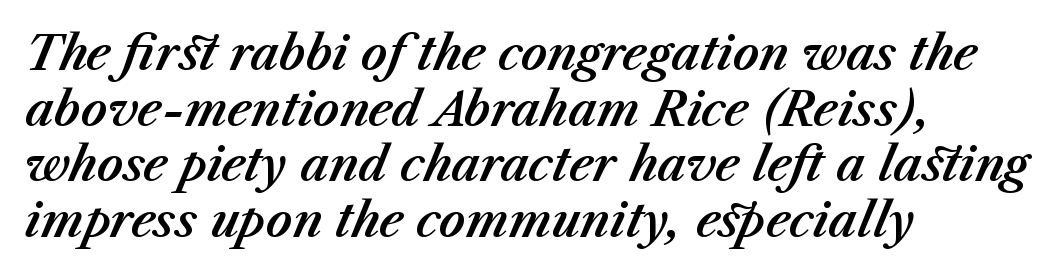
Q: Is the text italic (slanted)? A: Yes, it leans right by about 23 degrees.
Q: Is the text underlined? A: No.
Q: How is the paragraph aligned? A: Left-aligned.
Q: Is the spacing between letters normal or unusually wide? A: Normal.
Q: Width (condensed, normal, or wide)? A: Normal.
Q: Stroke contrast? A: Medium.
Q: x-height? A: Medium.
Q: Monospaced? A: No.
